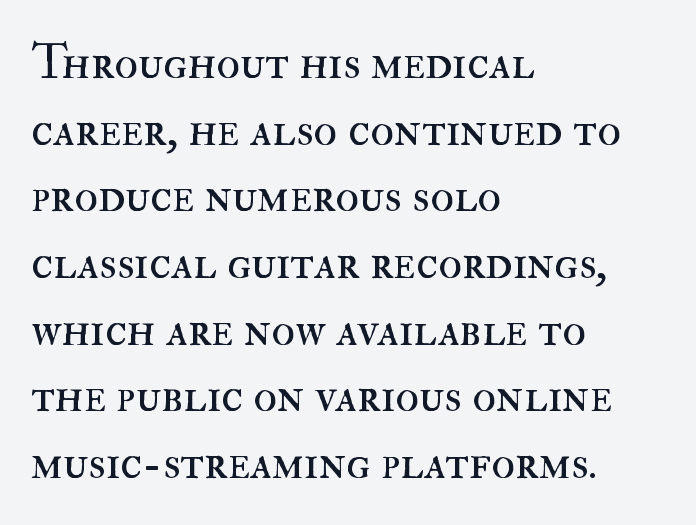
{"italic": "no", "bold": "no", "weight": "regular", "width": "normal", "stroke_contrast": "high", "x_height": "small", "monospaced": "no", "underline": "no", "align": "left", "line_spacing": "normal", "line_spacing_ratio": 1.36, "letter_spacing": "normal", "letter_spacing_em": 0.0, "glyph_px": 49}
